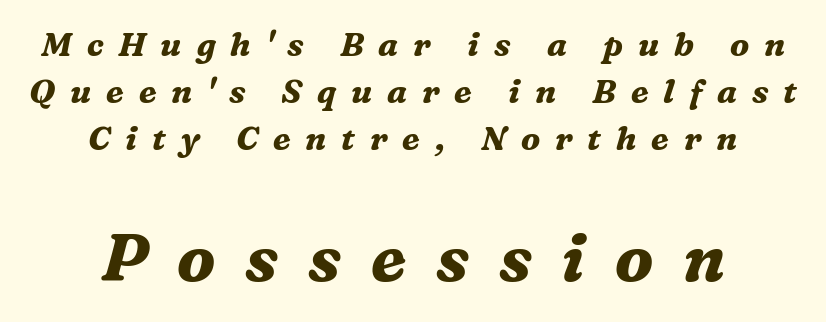
{"serif": "yes", "italic": "yes", "lean": "right", "slant_degrees": 16, "bold": "yes", "weight": "bold", "width": "normal", "stroke_contrast": "medium", "x_height": "medium", "monospaced": "no", "underline": "no", "align": "center", "line_spacing": "normal", "line_spacing_ratio": 1.42, "letter_spacing": "wide", "letter_spacing_em": 0.45, "larger_block": "second", "size_ratio": 2.0, "glyph_px": 66}
